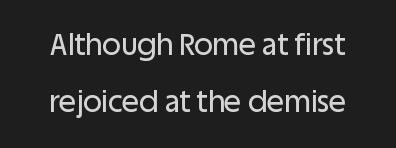
To sum up the face: it is a sans, with no serifs. Baseline-to-baseline distance is far greater than the letter height. Does the lettering tilt? It doesn't — this is upright. The specimen omits any rule beneath the text block's lines.
